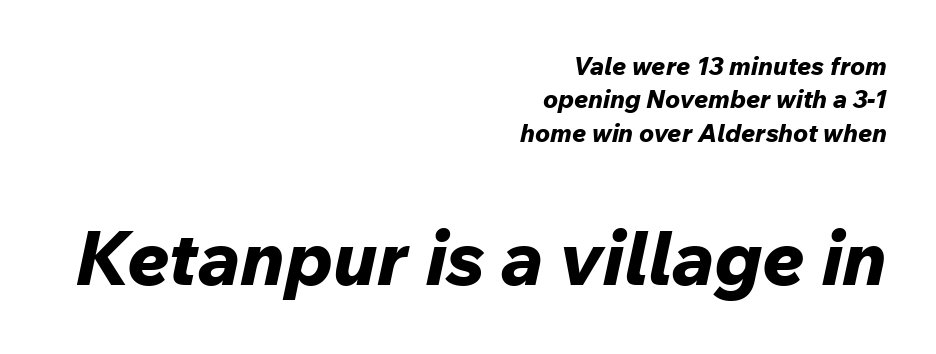
Q: Is the text bold? A: Yes.
Q: Is the text italic (slanted)? A: Yes, it leans right by about 12 degrees.
Q: Is the text underlined? A: No.
Q: How is the paragraph aligned? A: Right-aligned.
Q: Is the spacing between letters normal or unusually wide? A: Normal.
Q: Is the spacing between lines tight, normal or loose? A: Normal.
Q: Which block of text is set in a larger size, the first (top) or the second (bottom)? A: The second (bottom) one.
Q: Width (condensed, normal, or wide)? A: Normal.
Q: Stroke contrast? A: Low.
Q: x-height? A: Medium.
Q: Monospaced? A: No.
